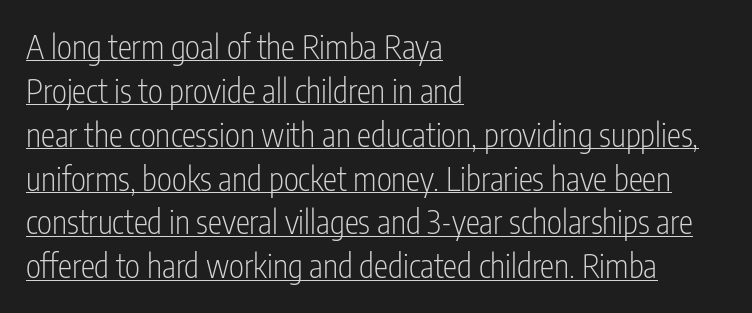
Q: Is the text bold? A: No.
Q: Is the text italic (slanted)? A: No, it is upright.
Q: Is the typeface a serif or a sans-serif typeface? A: Sans-serif.
Q: Is the text underlined? A: Yes.
Q: How is the paragraph aligned? A: Left-aligned.
Q: Is the spacing between letters normal or unusually wide? A: Normal.
Q: Is the spacing between lines tight, normal or loose? A: Normal.
Q: Width (condensed, normal, or wide)? A: Condensed.
Q: Stroke contrast? A: Low.
Q: x-height? A: Medium.
Q: Monospaced? A: No.
